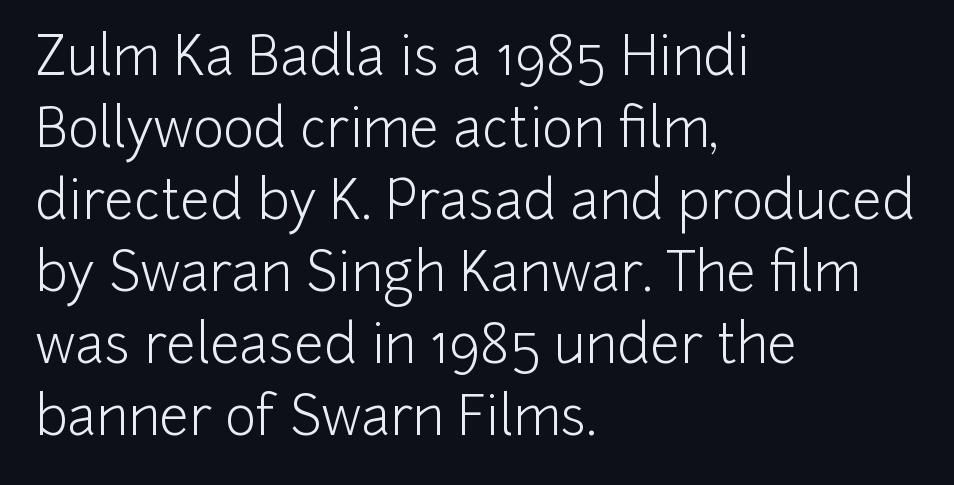
The image shows 53 px light sans-serif type, upright; set left-aligned, normal line spacing (1.36x), normal letter spacing, not underlined; low stroke contrast and a medium x-height.
